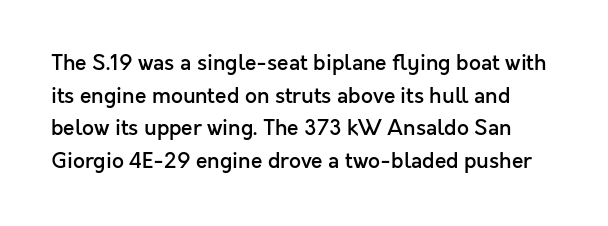
The image shows 21 px text type, upright; set normal line spacing (1.55x), normal letter spacing, not underlined.
